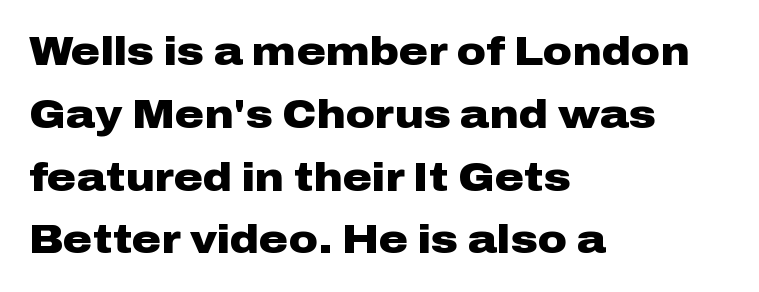
Visually the block forms a straight wall on the left and a jagged coastline on the right. Each glyph is drawn with heavy, bold strokes. Caption: standard tracking, unaltered. The space beneath each line is pristine and unruled. Serifs: no, the terminals of the letterforms are clean.
